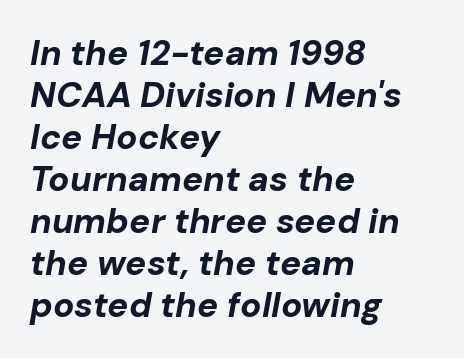
The image shows 35 px bold type, italic (leaning right); set left-aligned, line spacing 1.2x, normal letter spacing, not underlined; low stroke contrast and a medium x-height.
